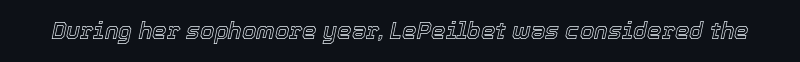
The image shows 23 px text type, italic (leaning right); set normal letter spacing, not underlined.
